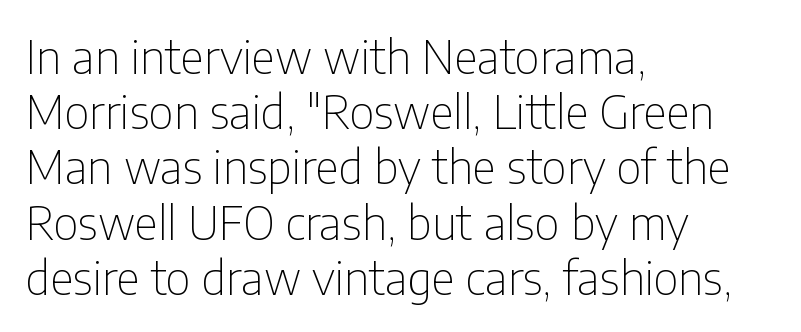
{"serif": "no", "italic": "no", "bold": "no", "weight": "thin", "width": "condensed", "stroke_contrast": "low", "x_height": "medium", "monospaced": "no", "underline": "no", "align": "left", "line_spacing_ratio": 1.2, "letter_spacing": "normal", "letter_spacing_em": 0.0, "glyph_px": 46}
